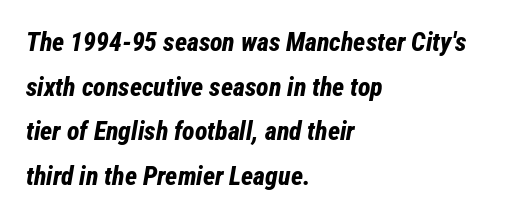
The image shows 26 px bold type, italic (leaning right); set left-aligned, line spacing 1.72x, normal letter spacing, not underlined.
